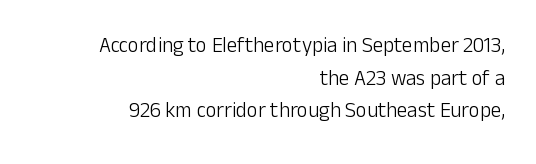
Q: Is the text bold? A: No.
Q: Is the text italic (slanted)? A: No, it is upright.
Q: Is the text underlined? A: No.
Q: How is the paragraph aligned? A: Right-aligned.
Q: Is the spacing between letters normal or unusually wide? A: Normal.
Q: Is the spacing between lines tight, normal or loose? A: Normal.
